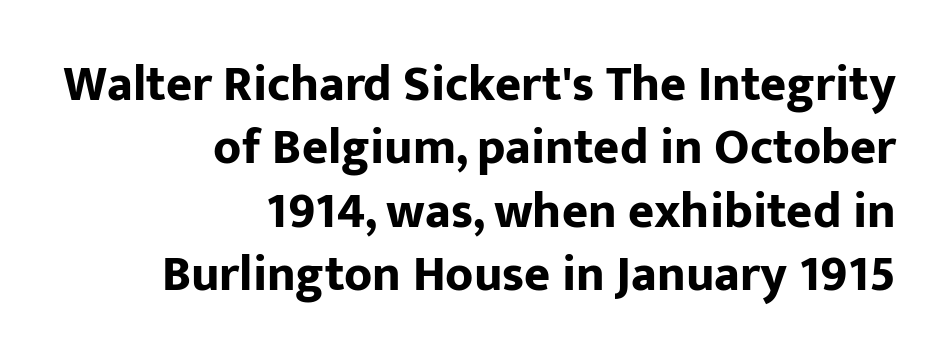
The typography opts for an upright posture over an oblique one. Its strokes are broad and dark, the hallmark of bold type. Baseline-to-baseline distance is the conventional proportion of letter height. These lines are rendered in a variable-pitch font. Only glyphs here, with clear space below each row. Are there feet on the stems? There aren't — it's a sans.
